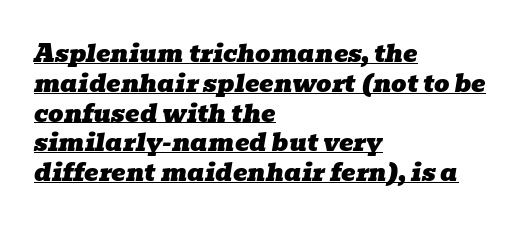
Descenders here cross a horizontal rule under the line. This sample uses an oblique cut, with every glyph tilted off the vertical. The text block is weighted toward the left margin, trailing off unevenly rightward. Characters follow at the spacing the type designer built in.
